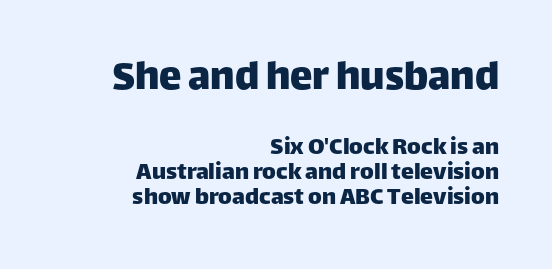
Q: Is the text italic (slanted)? A: No, it is upright.
Q: Is the typeface a serif or a sans-serif typeface? A: Sans-serif.
Q: Is the text underlined? A: No.
Q: How is the paragraph aligned? A: Right-aligned.
Q: Is the spacing between letters normal or unusually wide? A: Normal.
Q: Is the spacing between lines tight, normal or loose? A: Tight.
Q: Which block of text is set in a larger size, the first (top) or the second (bottom)? A: The first (top) one.
Q: Width (condensed, normal, or wide)? A: Normal.
Q: Stroke contrast? A: Low.
Q: x-height? A: Large.
Q: Monospaced? A: No.
